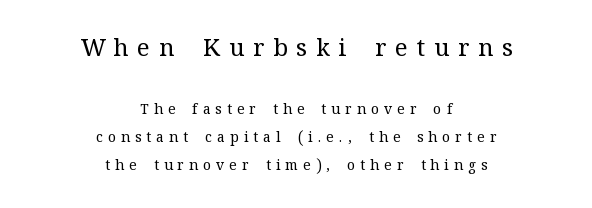
The image shows 24 px text type, upright; set centered, loose line spacing (2.02x), unusually wide letter spacing (+0.36 em), not underlined; the first (top) block is 1.71x larger.
